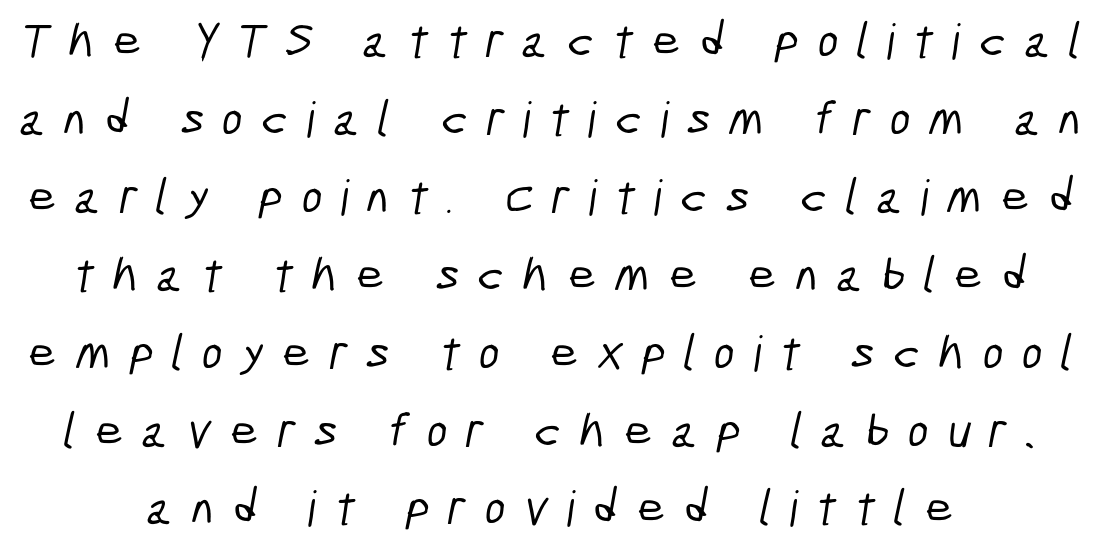
The image shows 49 px condensed sans-serif type; set centered, normal line spacing (1.59x), unusually wide letter spacing (+0.38 em), not underlined; low stroke contrast and a medium x-height.
